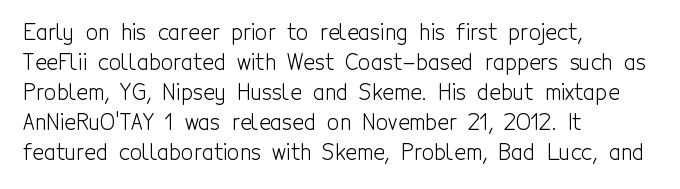
Q: Is the text bold? A: No.
Q: Is the text italic (slanted)? A: No, it is upright.
Q: Is the text underlined? A: No.
Q: How is the paragraph aligned? A: Left-aligned.
Q: Is the spacing between letters normal or unusually wide? A: Normal.
Q: Is the spacing between lines tight, normal or loose? A: Normal.
